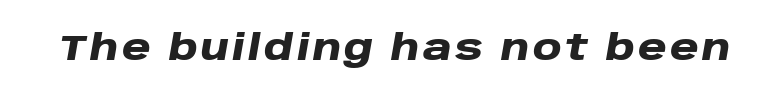
Q: Is the text bold? A: Yes.
Q: Is the text italic (slanted)? A: Yes, it leans right by about 10 degrees.
Q: Is the text underlined? A: No.
Q: Width (condensed, normal, or wide)? A: Wide.
Q: Stroke contrast? A: Low.
Q: x-height? A: Large.
Q: Monospaced? A: No.
